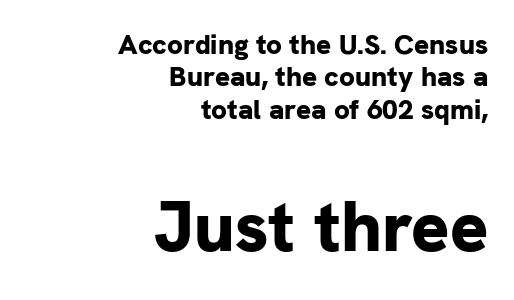
Whoever set this made the second block the dominant, larger element. The lettering holds an erect, upright posture throughout. Font category for this specimen: sans-serif. Beneath every word, the page is bare. The type is set solid horizontally, with unmodified tracking. These lines are set flush right with a ragged left edge.
